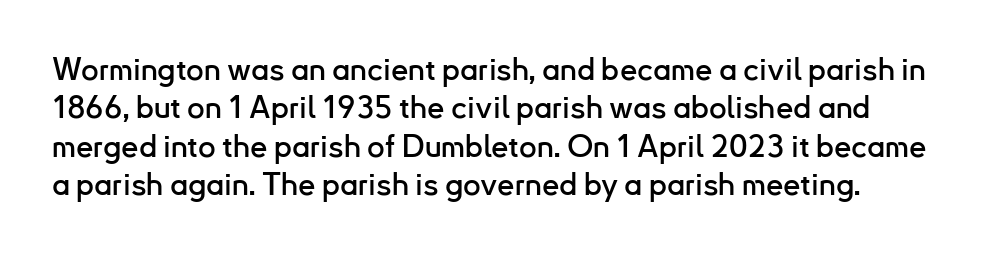
Tracking here is standard; glyphs follow each other at the usual distance. Decoration check: the copy has no underline. These lines were composed using upright roman letters. The type family on display is of the sans-serif kind. Looks like regular typesetting: each glyph gets only the width it needs.
